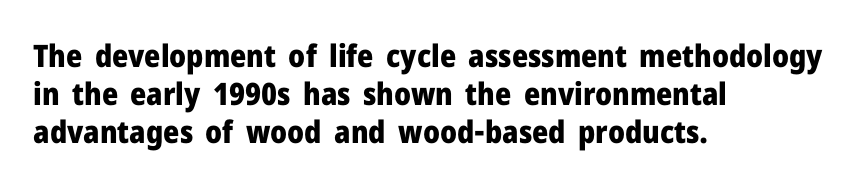
{"serif": "no", "italic": "no", "bold": "yes", "weight": "heavy", "width": "normal", "stroke_contrast": "low", "x_height": "medium", "monospaced": "no", "underline": "no", "align": "left", "line_spacing_ratio": 1.23, "letter_spacing": "normal", "letter_spacing_em": 0.0, "glyph_px": 31}
